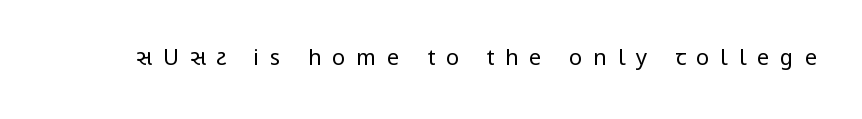
{"italic": "no", "bold": "no", "underline": "no", "letter_spacing": "wide", "letter_spacing_em": 0.49, "glyph_px": 22}
